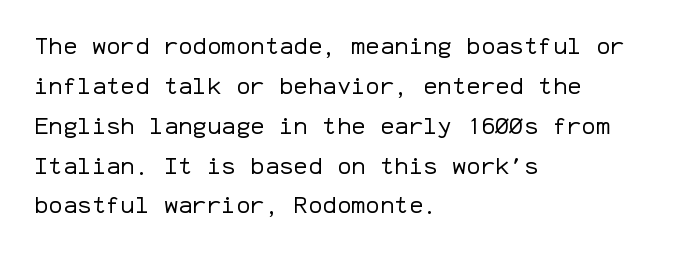
{"italic": "no", "bold": "no", "underline": "no", "align": "left", "line_spacing": "normal", "line_spacing_ratio": 1.66, "letter_spacing": "normal", "letter_spacing_em": 0.0, "glyph_px": 24}
